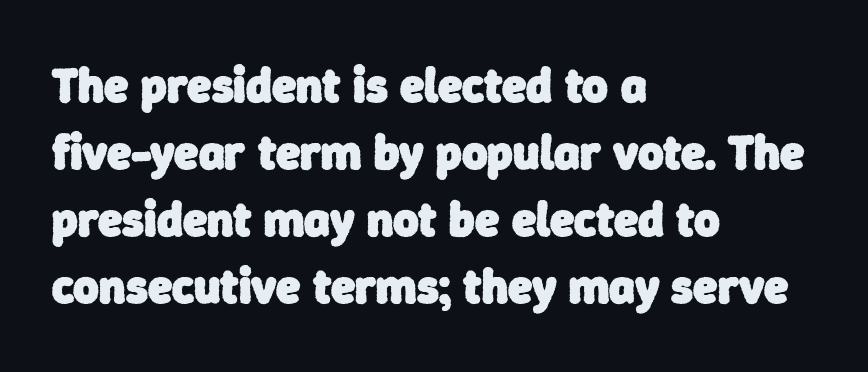
{"serif": "no", "bold": "yes", "weight": "heavy", "width": "normal", "stroke_contrast": "low", "x_height": "medium", "monospaced": "no", "underline": "no", "align": "left", "line_spacing": "normal", "line_spacing_ratio": 1.37, "letter_spacing": "normal", "letter_spacing_em": 0.0, "glyph_px": 49}
